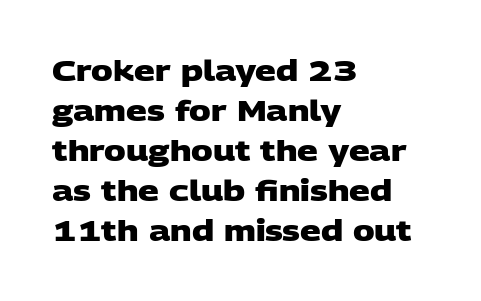
Q: Is the text bold? A: Yes.
Q: Is the typeface a serif or a sans-serif typeface? A: Sans-serif.
Q: Is the text underlined? A: No.
Q: How is the paragraph aligned? A: Left-aligned.
Q: Is the spacing between letters normal or unusually wide? A: Normal.
Q: Is the spacing between lines tight, normal or loose? A: Normal.
Q: Width (condensed, normal, or wide)? A: Wide.
Q: Stroke contrast? A: Low.
Q: x-height? A: Large.
Q: Monospaced? A: No.
